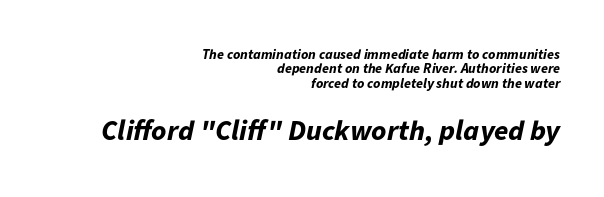
Q: Is the text bold? A: Yes.
Q: Is the text italic (slanted)? A: Yes, it leans right by about 11 degrees.
Q: Is the text underlined? A: No.
Q: How is the paragraph aligned? A: Right-aligned.
Q: Is the spacing between letters normal or unusually wide? A: Normal.
Q: Is the spacing between lines tight, normal or loose? A: Tight.
Q: Which block of text is set in a larger size, the first (top) or the second (bottom)? A: The second (bottom) one.
Q: Width (condensed, normal, or wide)? A: Normal.
Q: Stroke contrast? A: Low.
Q: x-height? A: Medium.
Q: Monospaced? A: No.
